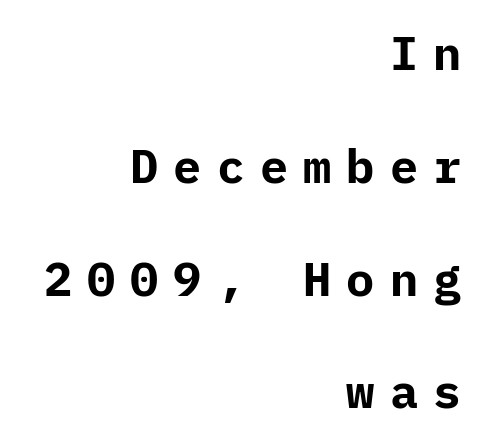
Reading down the column, the eye jumps a long way to each next line. Only glyphs here, with clear space below each row. The glyphs have the mass of a bold cut. Typeset ragged left — the right edge is the straight one. Serif or sans? Sans — the stroke terminals are bare. The gaps between neighbouring characters are conspicuously large.
